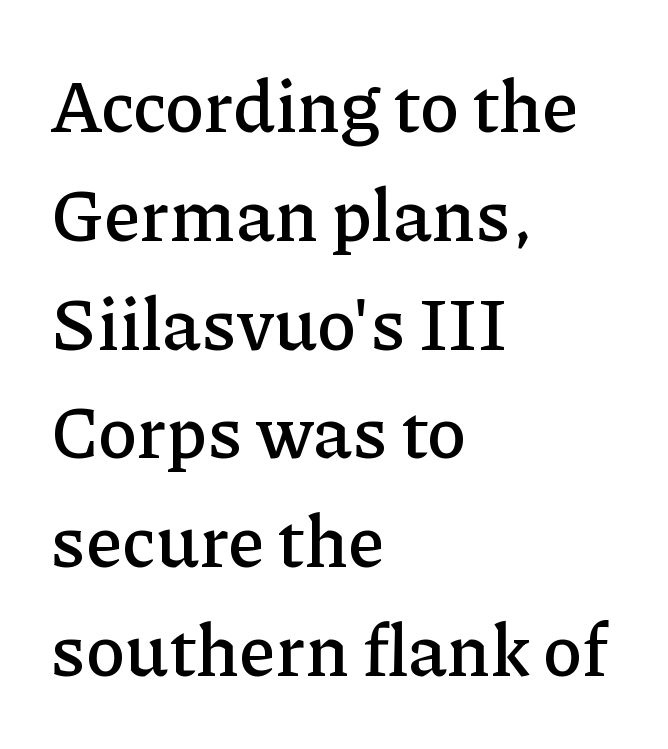
The gap between lines stays unmarked. Proportional: the letters do not fall into vertical columns. If you drew a line through each stem, it would be perfectly vertical. A normal amount of white space separates one row of letters from the next.
